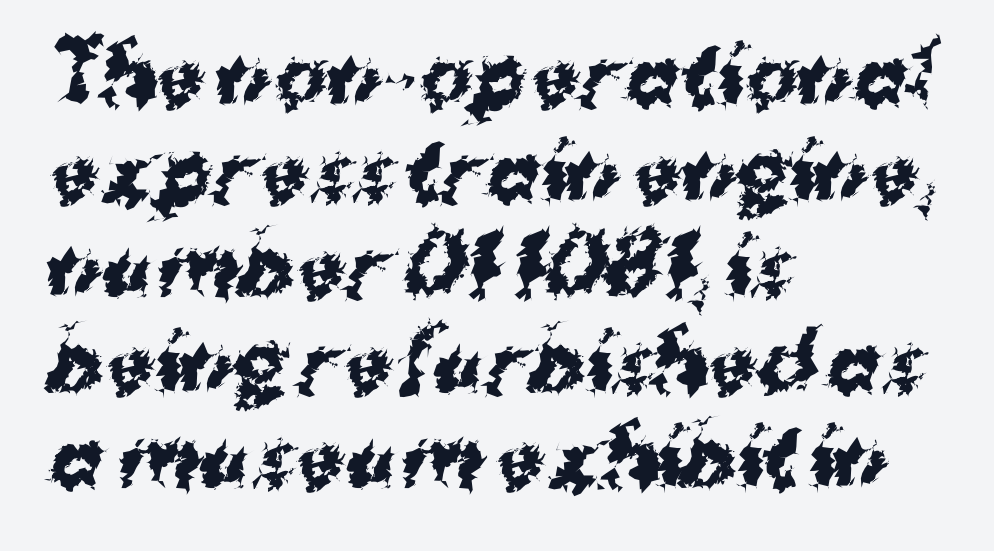
Has an underline been added? It has not. The ragged edge is on the right, which tells us the setting is flush left. Each letter keeps its own natural width here, so spacing adapts to shape. What stands out about the letter spacing? Nothing — it is the standard amount. Bold? Absolutely — the strokes are thick and heavy. To sum up the face: it is a sans, with no serifs.
